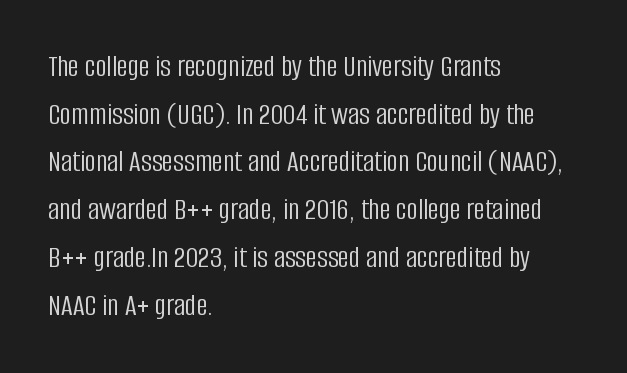
Q: Is the text bold? A: No.
Q: Is the text italic (slanted)? A: No, it is upright.
Q: Is the typeface a serif or a sans-serif typeface? A: Sans-serif.
Q: Is the text underlined? A: No.
Q: How is the paragraph aligned? A: Left-aligned.
Q: Is the spacing between letters normal or unusually wide? A: Normal.
Q: Is the spacing between lines tight, normal or loose? A: Normal.
Q: Width (condensed, normal, or wide)? A: Condensed.
Q: Stroke contrast? A: Low.
Q: x-height? A: Large.
Q: Monospaced? A: No.
